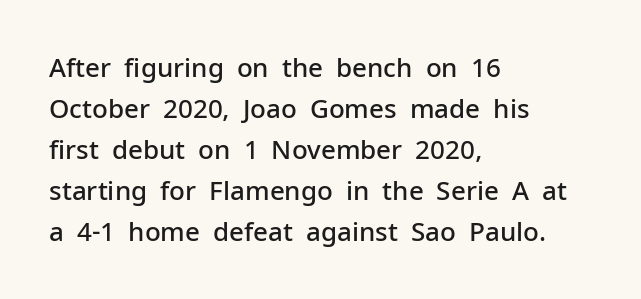
Bold? Not quite — semibold, heavier than regular but stopping short. In CSS terms this would be text-align: left. Does extra space separate the letters? No, they use regular spacing. How would I describe the line gaps? Plain and ordinary. Unlike italic type, these characters show no tilt at all. Honestly, there is no underline to notice here at all.
